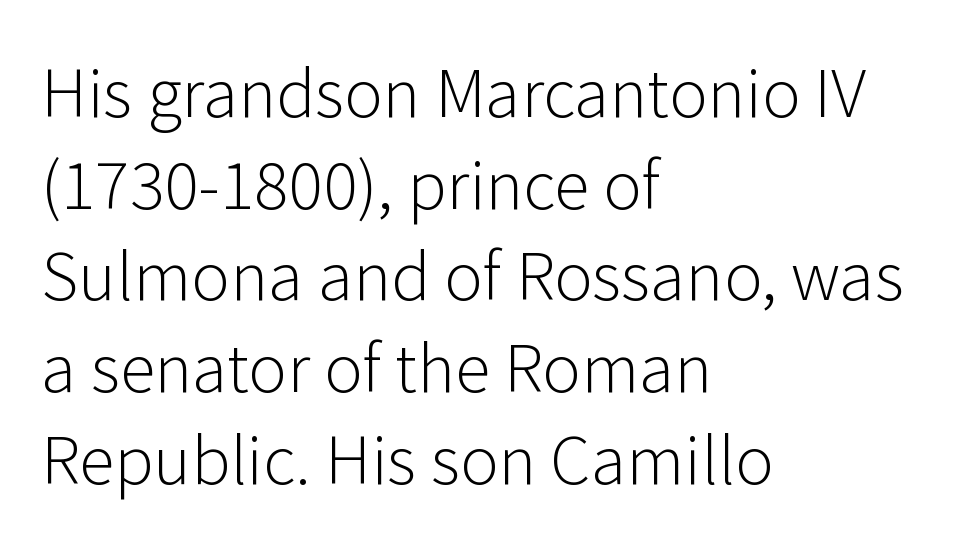
{"serif": "no", "italic": "no", "bold": "no", "weight": "light", "width": "normal", "stroke_contrast": "low", "x_height": "medium", "monospaced": "no", "underline": "no", "align": "left", "line_spacing": "normal", "line_spacing_ratio": 1.41, "letter_spacing": "normal", "letter_spacing_em": 0.0, "glyph_px": 65}
